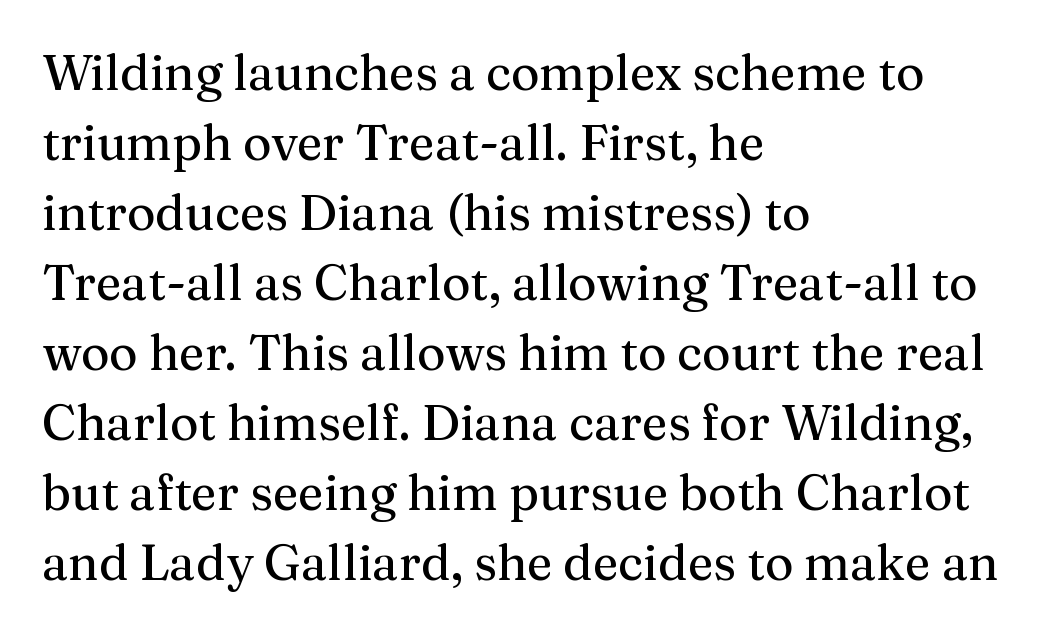
{"serif": "yes", "italic": "no", "width": "normal", "stroke_contrast": "medium", "x_height": "medium", "monospaced": "no", "underline": "no", "align": "left", "line_spacing": "normal", "line_spacing_ratio": 1.43, "letter_spacing": "normal", "letter_spacing_em": 0.0, "glyph_px": 49}
